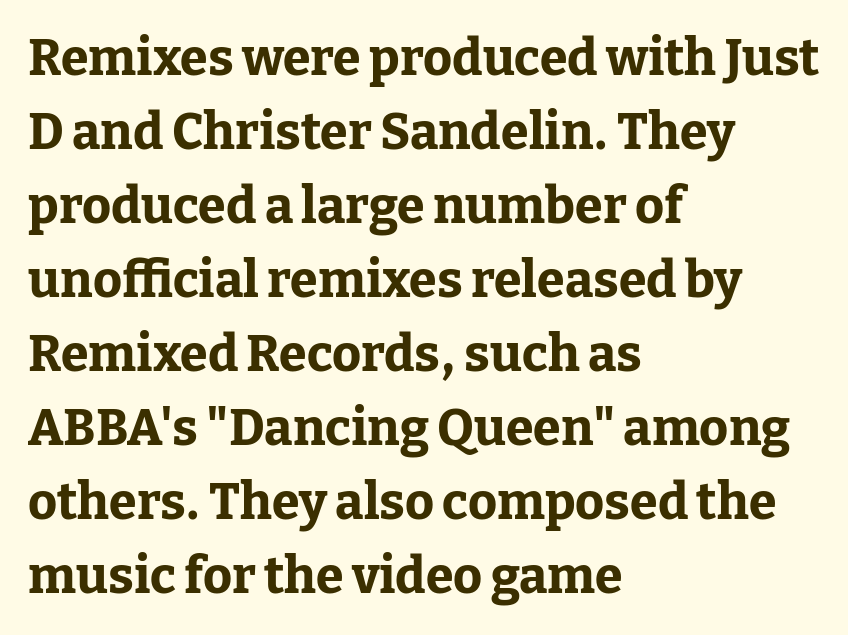
The image shows 50 px bold serif type, upright; set left-aligned, normal line spacing (1.48x), normal letter spacing, not underlined; low stroke contrast and a medium x-height.
